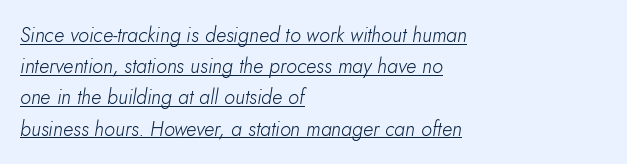
Q: Is the text bold? A: No.
Q: Is the text italic (slanted)? A: Yes, it leans right by about 5 degrees.
Q: Is the text underlined? A: Yes.
Q: How is the paragraph aligned? A: Left-aligned.
Q: Is the spacing between letters normal or unusually wide? A: Normal.
Q: Is the spacing between lines tight, normal or loose? A: Normal.
